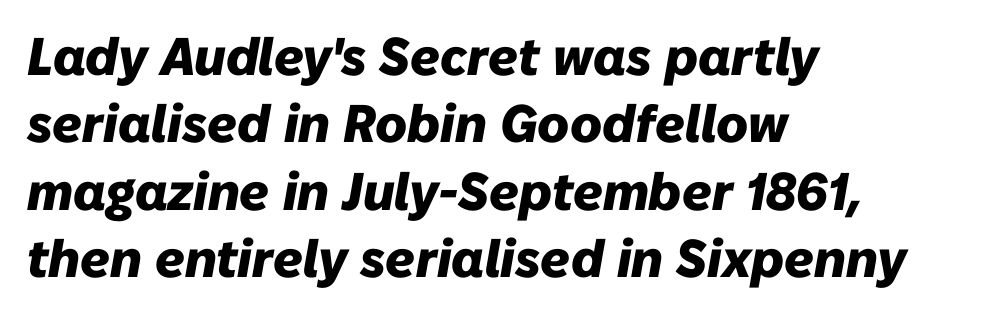
{"italic": "yes", "lean": "right", "slant_degrees": 10, "bold": "yes", "weight": "heavy", "width": "normal", "stroke_contrast": "low", "x_height": "medium", "monospaced": "no", "underline": "no", "align": "left", "line_spacing": "normal", "line_spacing_ratio": 1.27, "letter_spacing": "normal", "letter_spacing_em": 0.0, "glyph_px": 53}
